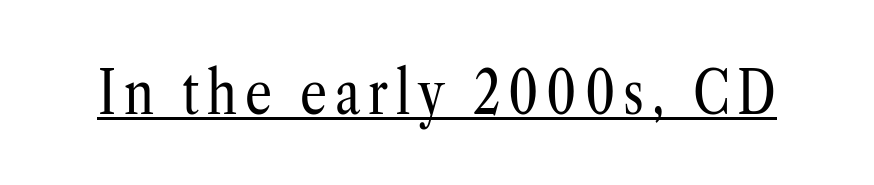
The image shows 60 px regular-weight, condensed serif type, upright; set underlined; low stroke contrast and a medium x-height.
